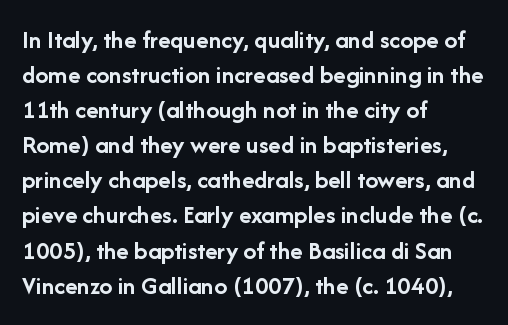
{"italic": "no", "bold": "yes", "underline": "no", "align": "left", "line_spacing": "normal", "line_spacing_ratio": 1.35, "letter_spacing": "normal", "letter_spacing_em": 0.0, "glyph_px": 26}
